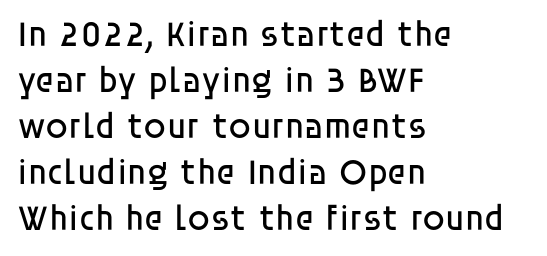
A sans-serif font was chosen for this passage. Is this a fixed-width face? No — the glyphs have proportional, varying widths. The horizontal fit of the characters is conventional and even. Vertical strokes here are truly vertical. Each new line begins a customary step beneath the previous one.
